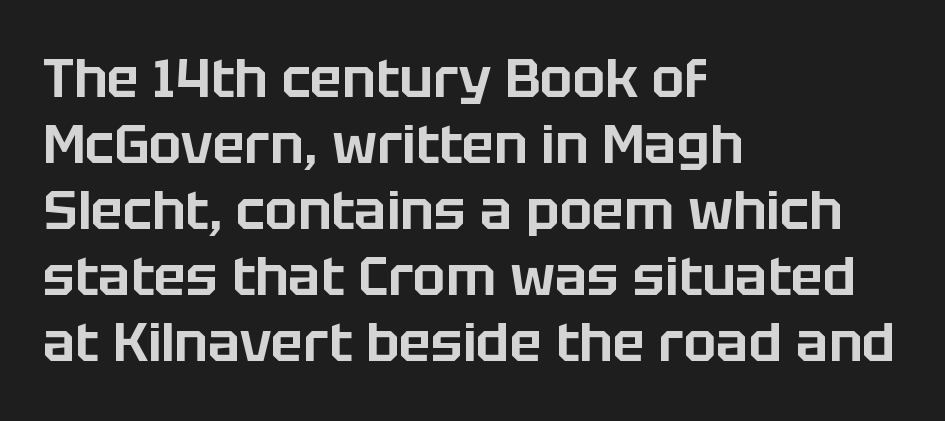
Q: Is the text italic (slanted)? A: No, it is upright.
Q: Is the typeface a serif or a sans-serif typeface? A: Sans-serif.
Q: Is the text underlined? A: No.
Q: How is the paragraph aligned? A: Left-aligned.
Q: Is the spacing between letters normal or unusually wide? A: Normal.
Q: Width (condensed, normal, or wide)? A: Normal.
Q: Stroke contrast? A: Low.
Q: x-height? A: Large.
Q: Monospaced? A: No.
